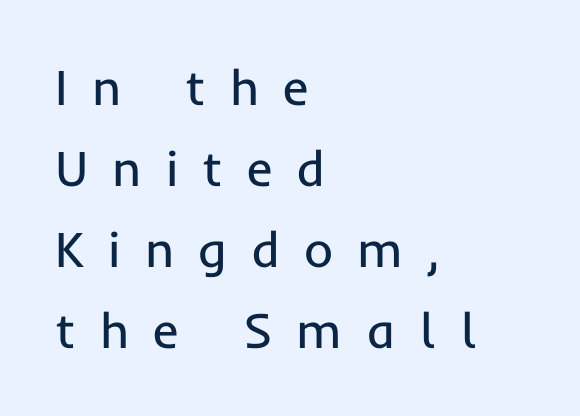
These lines sit exactly where default settings would place them. Between one letter and the next there's a generous, obvious gap. Horizontally, the lines are justified to the leading edge only. A roman cut, with each character standing at attention. Bold? No — there's no thickening of the strokes. The face used here is a sans, in the tradition of grotesques and geometrics.
